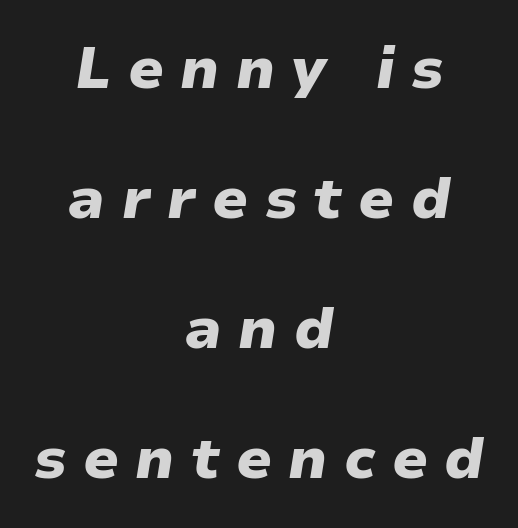
{"italic": "yes", "lean": "right", "slant_degrees": 9, "bold": "yes", "weight": "heavy", "width": "normal", "stroke_contrast": "low", "x_height": "medium", "monospaced": "no", "underline": "no", "align": "center", "line_spacing": "loose", "line_spacing_ratio": 2.24, "letter_spacing": "wide", "letter_spacing_em": 0.28, "glyph_px": 58}
